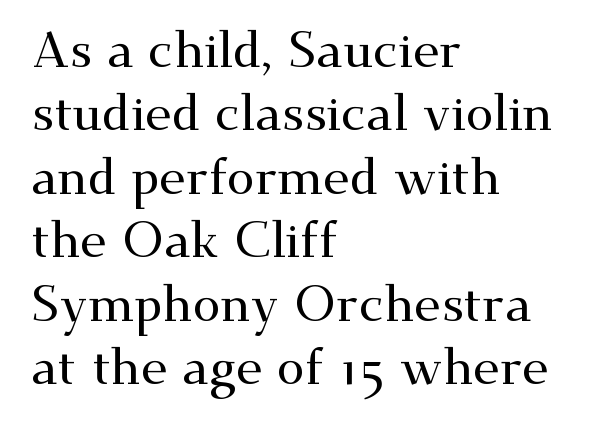
Is there much room between lines? A standard amount, neither cramped nor airy. All the whitespace from short lines collects on the right. Is the letter spacing exaggerated? No — it looks like the ordinary default. The letters stand upright; this is a roman face. The glyphs are unaccompanied by any horizontal stroke below them.
